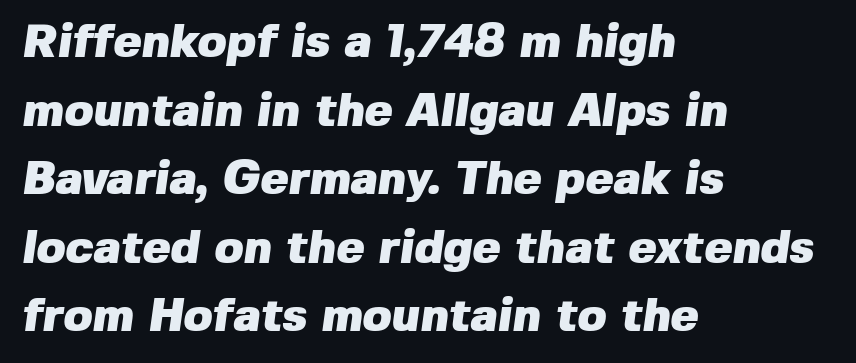
Looks like regular typesetting: each glyph gets only the width it needs. Alignment: flush left. The type is set solid horizontally, with unmodified tracking. Honestly, the row spacing looks completely unremarkable.
